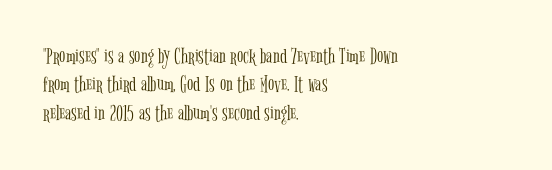
The image shows 23 px text type, upright; set left-aligned, line spacing 1.23x, normal letter spacing, not underlined.
